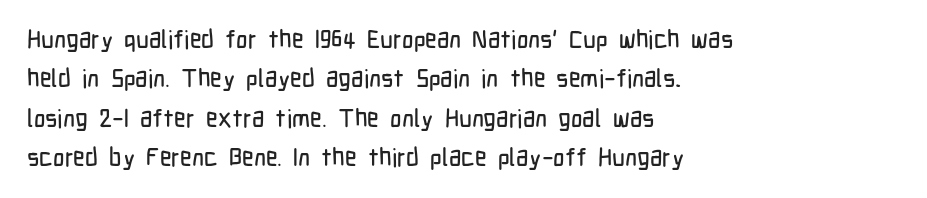
Q: Is the text italic (slanted)? A: No, it is upright.
Q: Is the text underlined? A: No.
Q: How is the paragraph aligned? A: Left-aligned.
Q: Is the spacing between letters normal or unusually wide? A: Normal.
Q: Is the spacing between lines tight, normal or loose? A: Normal.
